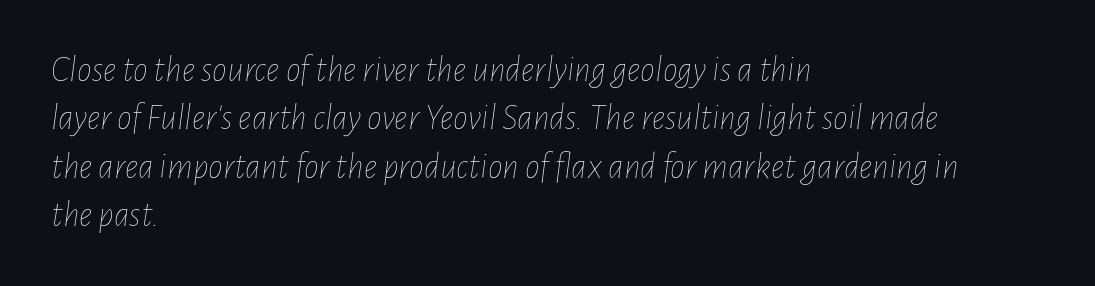
{"italic": "yes", "lean": "right", "slant_degrees": 7, "bold": "no", "weight": "thin", "width": "condensed", "stroke_contrast": "low", "x_height": "medium", "monospaced": "no", "underline": "no", "align": "left", "line_spacing": "normal", "line_spacing_ratio": 1.31, "letter_spacing": "normal", "letter_spacing_em": 0.0, "glyph_px": 37}
